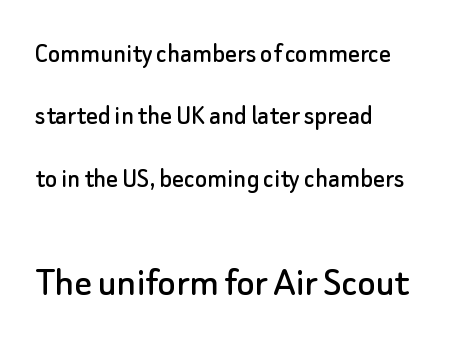
Bare-footed words on every line. This layout puts the modest block above and the oversized block below. Note the varied advance widths — an 'i' is clearly narrower than an 'm'. Stroke terminals: plain, sans-serif.
